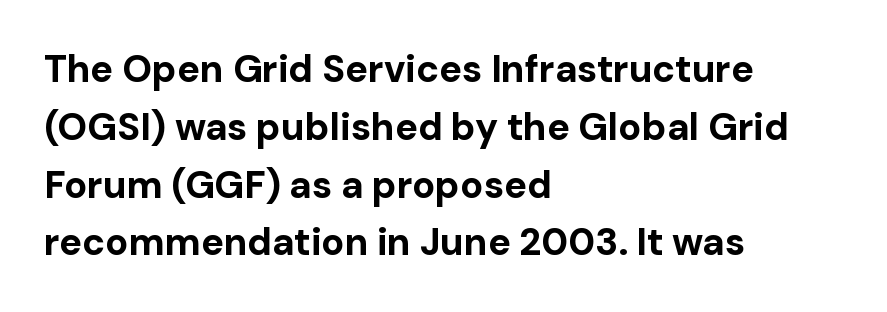
The image shows 38 px bold sans-serif type, upright; set left-aligned, normal line spacing (1.52x), normal letter spacing, not underlined; low stroke contrast and a medium x-height.
